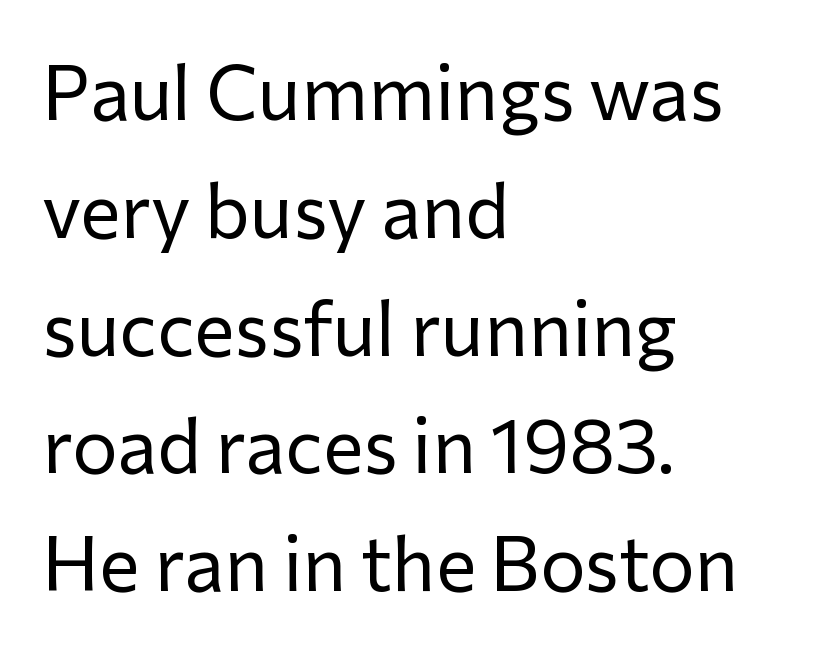
{"serif": "no", "italic": "no", "bold": "no", "weight": "regular", "width": "normal", "stroke_contrast": "low", "x_height": "medium", "monospaced": "no", "underline": "no", "align": "left", "line_spacing": "normal", "line_spacing_ratio": 1.55, "letter_spacing": "normal", "letter_spacing_em": 0.0, "glyph_px": 76}
